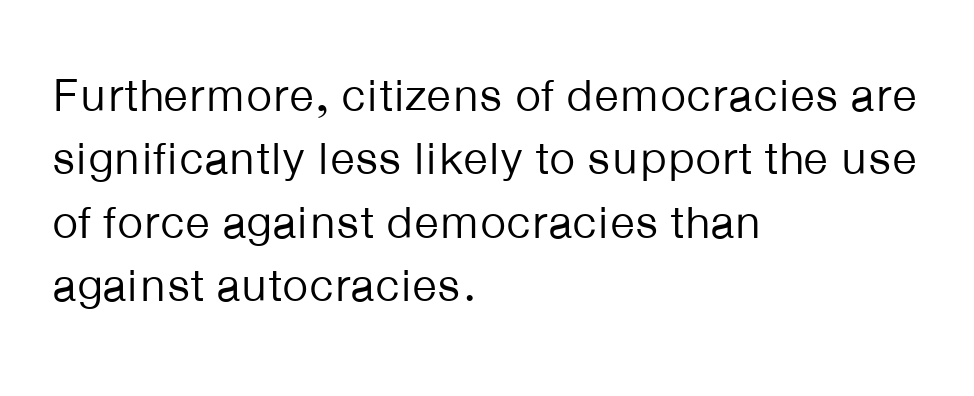
The image shows 46 px regular-weight sans-serif type, upright; set left-aligned, normal line spacing (1.38x), normal letter spacing, not underlined; low stroke contrast and a medium x-height.
